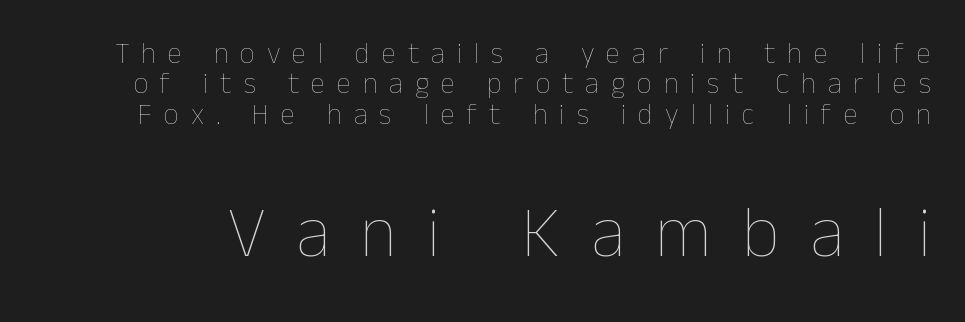
{"italic": "no", "bold": "no", "weight": "thin", "width": "normal", "stroke_contrast": "low", "x_height": "medium", "monospaced": "no", "underline": "no", "line_spacing": "tight", "line_spacing_ratio": 1.05, "letter_spacing": "wide", "letter_spacing_em": 0.41, "larger_block": "second", "size_ratio": 2.52, "glyph_px": 73}
